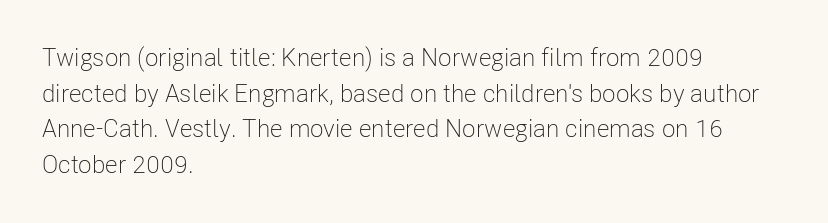
Q: Is the text bold? A: No.
Q: Is the text italic (slanted)? A: No, it is upright.
Q: Is the text underlined? A: No.
Q: How is the paragraph aligned? A: Left-aligned.
Q: Is the spacing between letters normal or unusually wide? A: Normal.
Q: Is the spacing between lines tight, normal or loose? A: Normal.
